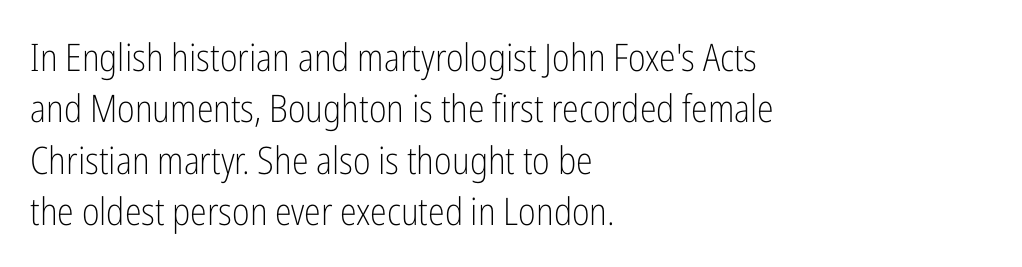
You could call the tracking neutral — neither tight nor loose. Looks like regular typesetting: each glyph gets only the width it needs. Where is the straight margin? On the left. A typesetter would label this face a sans. Summary of weight: not heavy and not bold. Lines of text with bare space underneath.
